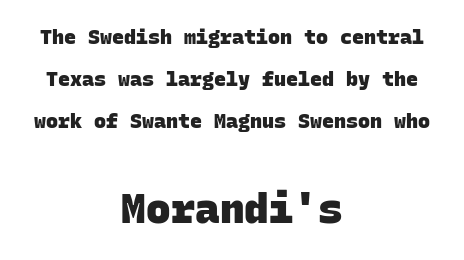
The image shows 41 px heavy sans-serif type, monospaced; set centered, loose line spacing (2.11x), normal letter spacing, not underlined; the second (bottom) block is 2.05x larger; low stroke contrast and a large x-height.
